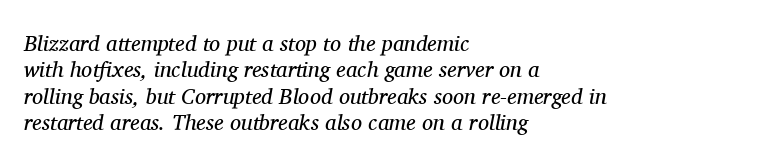
A light-to-regular cut is what we see here. The passage shown is not underscored anywhere. The paragraph has a hard left edge and a soft right edge. Does the lettering tilt? It does — this is italic. How are the letters spaced? Ordinarily, with no added tracking.
